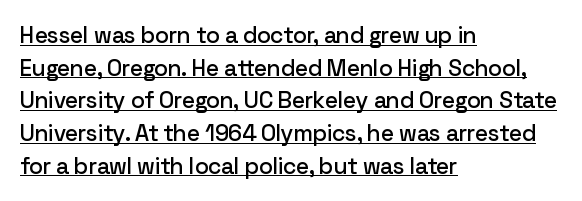
Layout note: lines flush left. Normally led — the rows are evenly, conventionally spaced. Short note: letters normally spaced. No italicization has been applied; the sample stays upright. A continuous stroke trails under the words, as in a hyperlink.
